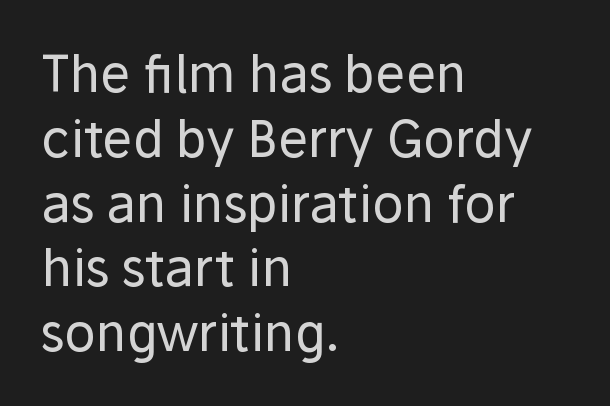
The image shows 51 px regular-weight sans-serif type, upright; set left-aligned, normal line spacing (1.27x), normal letter spacing, not underlined; low stroke contrast and a medium x-height.
